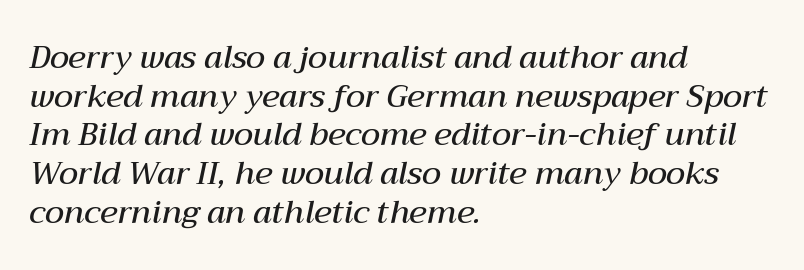
Q: Is the text bold? A: Semi-bold.
Q: Is the text italic (slanted)? A: Yes, it leans right by about 12 degrees.
Q: Is the text underlined? A: No.
Q: How is the paragraph aligned? A: Left-aligned.
Q: Is the spacing between letters normal or unusually wide? A: Normal.
Q: Width (condensed, normal, or wide)? A: Normal.
Q: Stroke contrast? A: Medium.
Q: x-height? A: Medium.
Q: Monospaced? A: No.
